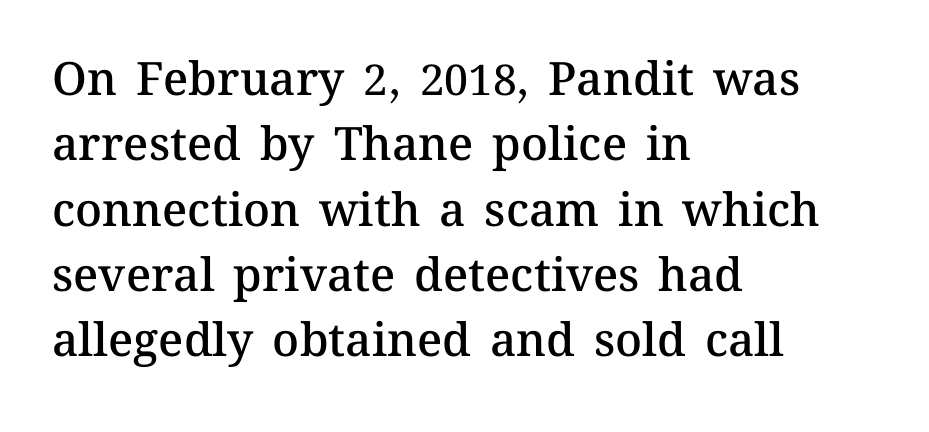
The image shows 46 px semibold type, upright; set left-aligned, normal line spacing (1.42x), normal letter spacing, not underlined; medium stroke contrast and a medium x-height.
